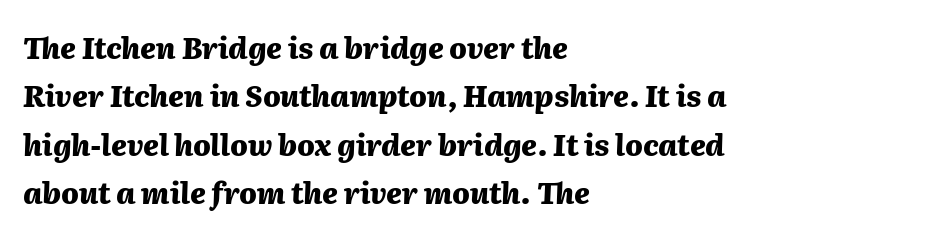
The foot of each line stays bare and open. In terms of letterspacing, this is plain default setting. In CSS terms this would be text-align: left. The passage shown leans; its letterforms are oblique. The space between consecutive lines is moderate.
